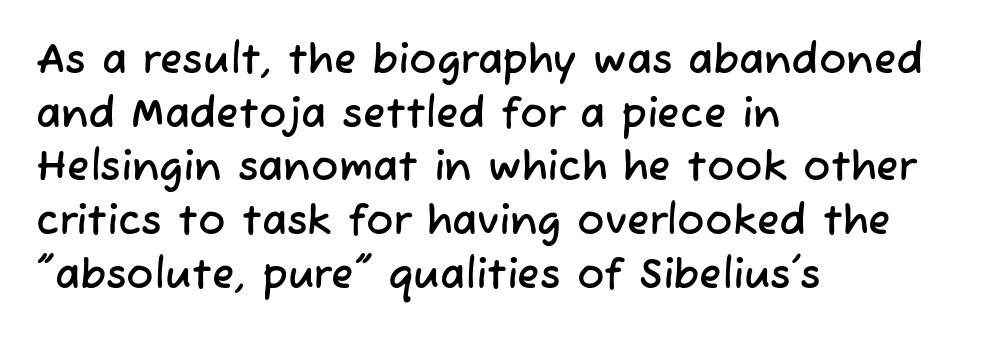
{"serif": "no", "width": "normal", "stroke_contrast": "low", "x_height": "medium", "monospaced": "no", "underline": "no", "align": "left", "line_spacing": "normal", "line_spacing_ratio": 1.31, "letter_spacing": "normal", "letter_spacing_em": 0.0, "glyph_px": 41}
